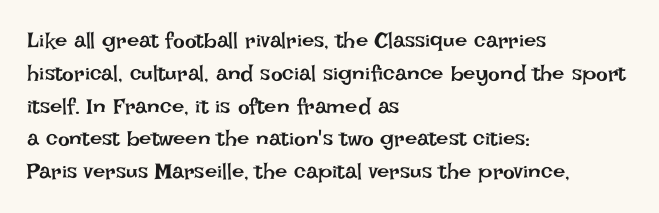
The image shows 22 px text type, upright; set left-aligned, normal line spacing (1.49x), normal letter spacing, not underlined.
